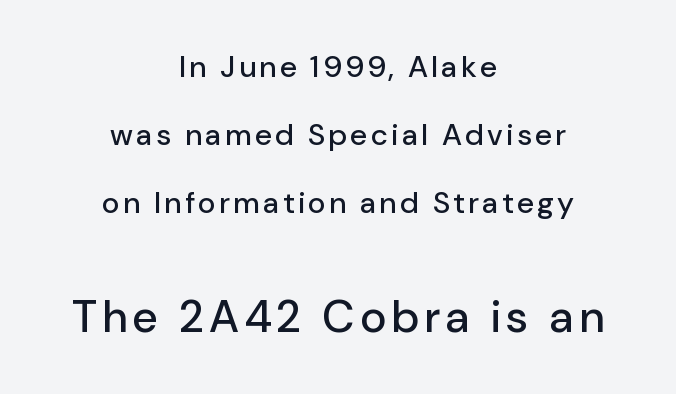
Q: Is the text italic (slanted)? A: No, it is upright.
Q: Is the typeface a serif or a sans-serif typeface? A: Sans-serif.
Q: Is the text underlined? A: No.
Q: How is the paragraph aligned? A: Centered.
Q: Is the spacing between lines tight, normal or loose? A: Loose.
Q: Which block of text is set in a larger size, the first (top) or the second (bottom)? A: The second (bottom) one.
Q: Width (condensed, normal, or wide)? A: Normal.
Q: Stroke contrast? A: Low.
Q: x-height? A: Medium.
Q: Monospaced? A: No.
